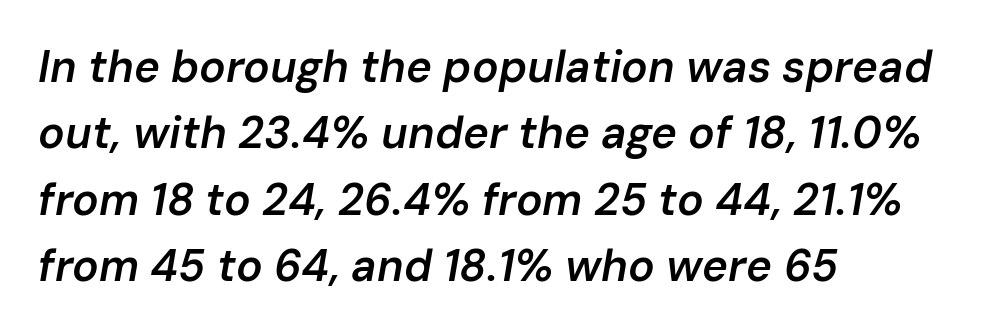
Q: Is the text bold? A: Semi-bold.
Q: Is the text italic (slanted)? A: Yes, it leans right by about 10 degrees.
Q: Is the text underlined? A: No.
Q: How is the paragraph aligned? A: Left-aligned.
Q: Is the spacing between letters normal or unusually wide? A: Normal.
Q: Is the spacing between lines tight, normal or loose? A: Normal.
Q: Width (condensed, normal, or wide)? A: Normal.
Q: Stroke contrast? A: Low.
Q: x-height? A: Medium.
Q: Monospaced? A: No.
